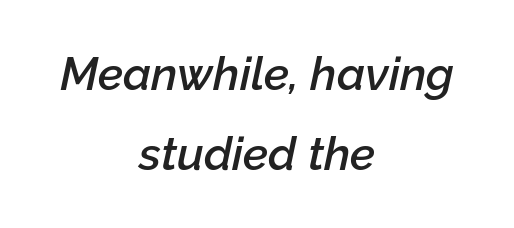
The image shows 46 px semibold type, italic (leaning right); set centered, line spacing 1.74x, normal letter spacing, not underlined; low stroke contrast and a medium x-height.
